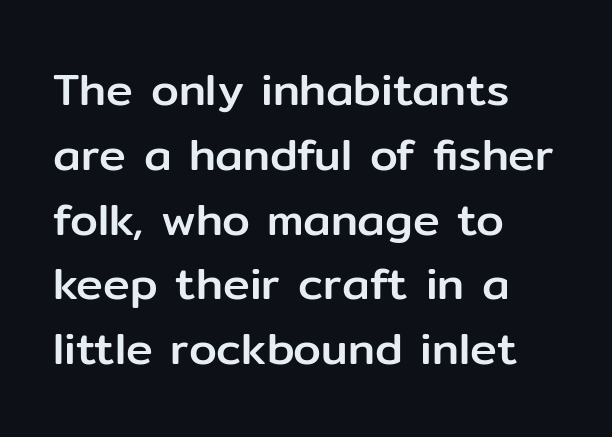
{"serif": "no", "italic": "no", "width": "normal", "stroke_contrast": "low", "x_height": "medium", "monospaced": "no", "underline": "no", "align": "left", "line_spacing": "normal", "line_spacing_ratio": 1.44, "letter_spacing": "normal", "letter_spacing_em": 0.0, "glyph_px": 45}
